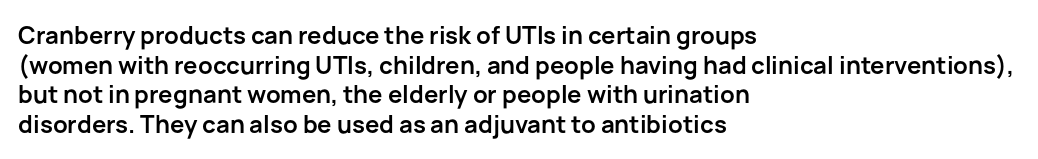
Nobody drew a line under any word here. The lettering stays uniformly vertical, giving the passage a roman look. Each word holds together tightly as a unit, with standard inter-letter gaps. A student would call this left alignment; a typographer would say flush left, rag right. Typographic density is high because the face is bold.
